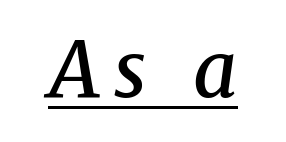
{"serif": "yes", "italic": "yes", "lean": "right", "slant_degrees": 8, "bold": "semi", "weight": "semibold", "width": "normal", "stroke_contrast": "medium", "x_height": "medium", "monospaced": "no", "underline": "yes", "glyph_px": 77}
